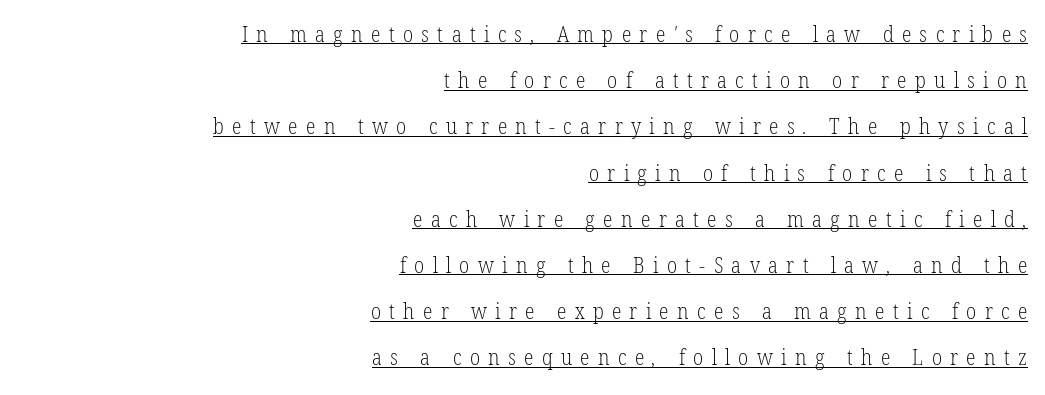
The image shows 22 px text type; set right-aligned, loose line spacing (2.1x), unusually wide letter spacing (+0.38 em), underlined.
